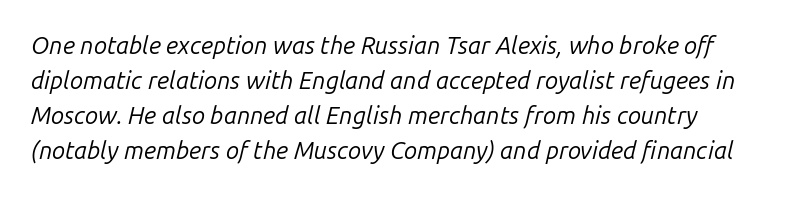
The face used here has a pronounced slope to its letters. Is the stroke heavy? The answer is a plain regular-or-lighter. The block of text has a typical density, with ordinary space between rows. The zone under the glyphs is completely vacant. Each word holds together tightly as a unit, with standard inter-letter gaps.
